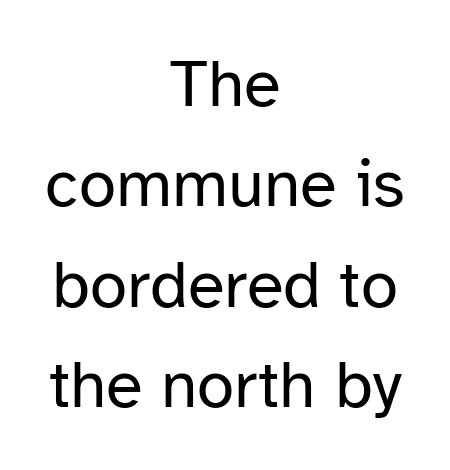
This is roman type, the default non-slanted kind. Notice how the passage keeps no hard edge, just a central spine. The baseline area is clear. Does the type have serifs? No, each stem ends abruptly. The passage shown is typed in a proportional face where columns would drift. Unbolded letterforms with no extra heft.
